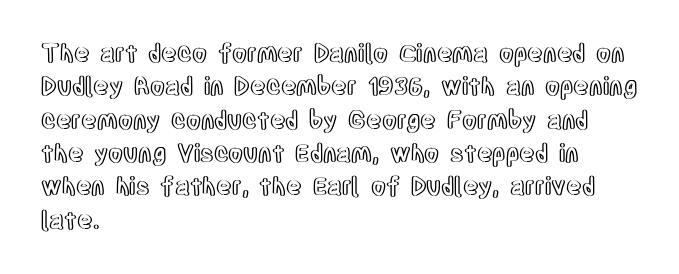
The image shows 24 px text type, upright; set left-aligned, normal line spacing (1.39x), normal letter spacing, not underlined.
